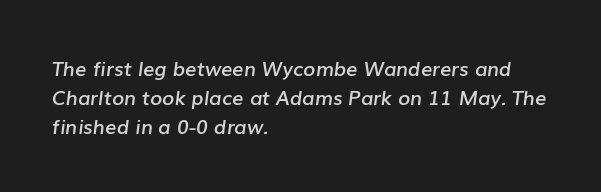
The image shows 20 px text type, italic (leaning right); set left-aligned, normal line spacing (1.44x), normal letter spacing, not underlined.
